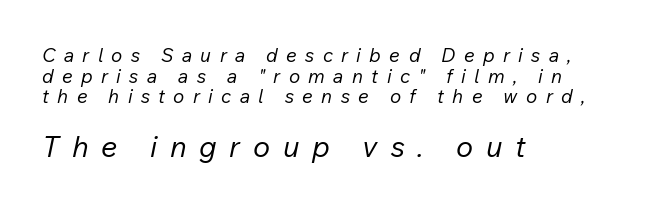
Q: Is the text bold? A: No.
Q: Is the text italic (slanted)? A: Yes, it leans right by about 12 degrees.
Q: Is the text underlined? A: No.
Q: How is the paragraph aligned? A: Left-aligned.
Q: Is the spacing between letters normal or unusually wide? A: Unusually wide.
Q: Is the spacing between lines tight, normal or loose? A: Tight.
Q: Which block of text is set in a larger size, the first (top) or the second (bottom)? A: The second (bottom) one.
Q: Width (condensed, normal, or wide)? A: Normal.
Q: Stroke contrast? A: Low.
Q: x-height? A: Medium.
Q: Monospaced? A: No.
